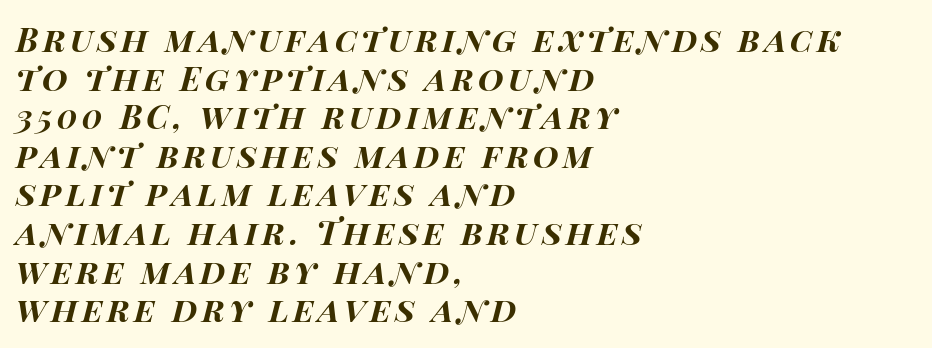
Q: Is the text bold? A: Yes.
Q: Is the text italic (slanted)? A: Yes, it leans right by about 15 degrees.
Q: Is the text underlined? A: No.
Q: How is the paragraph aligned? A: Left-aligned.
Q: Width (condensed, normal, or wide)? A: Wide.
Q: Stroke contrast? A: High.
Q: x-height? A: Large.
Q: Monospaced? A: No.
